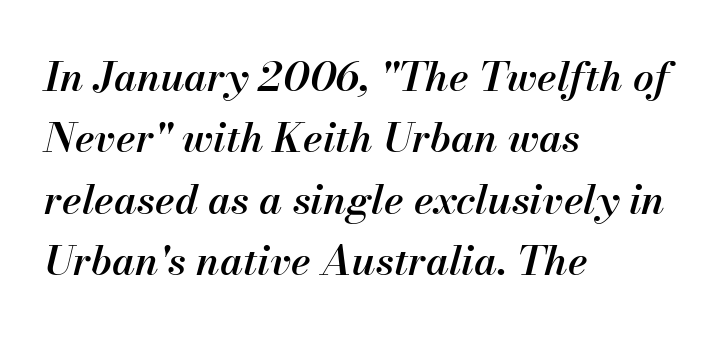
Q: Is the text bold? A: Semi-bold.
Q: Is the text italic (slanted)? A: Yes, it leans right by about 13 degrees.
Q: Is the text underlined? A: No.
Q: How is the paragraph aligned? A: Left-aligned.
Q: Is the spacing between letters normal or unusually wide? A: Normal.
Q: Is the spacing between lines tight, normal or loose? A: Normal.
Q: Width (condensed, normal, or wide)? A: Normal.
Q: Stroke contrast? A: Medium.
Q: x-height? A: Small.
Q: Monospaced? A: No.
